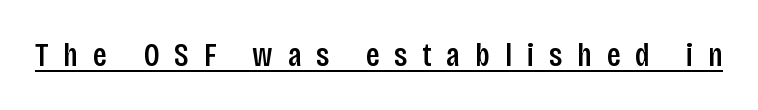
I'd call this a sans setting — the letters go barefoot. Vertical strokes here are truly vertical. Compared with typical body copy, the letter spacing here is much looser. Like a heading marked for emphasis, these lines bear an underscore.
